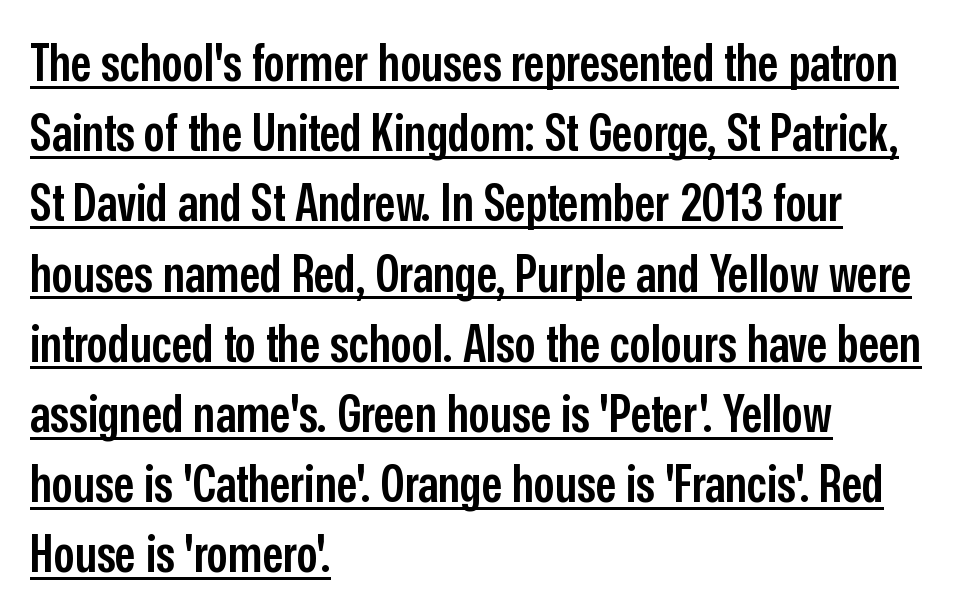
Alignment: flush left. No feet cap the strokes, marking this as sans-serif type. The line-height multiplier appears to be the usual default. These lines keep a tight, regular rhythm from letter to letter.
